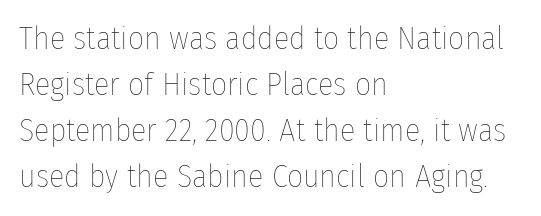
The image shows 32 px thin, condensed type, upright; set left-aligned, normal line spacing (1.44x), normal letter spacing, not underlined; low stroke contrast and a medium x-height.
